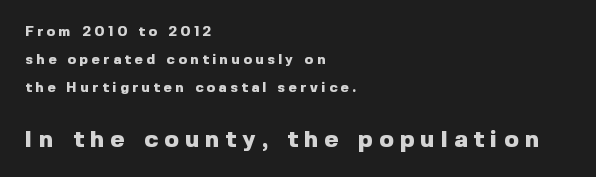
{"italic": "no", "bold": "yes", "underline": "no", "align": "left", "line_spacing": "loose", "line_spacing_ratio": 2.01, "letter_spacing": "wide", "letter_spacing_em": 0.26, "larger_block": "second", "size_ratio": 1.71, "glyph_px": 24}
